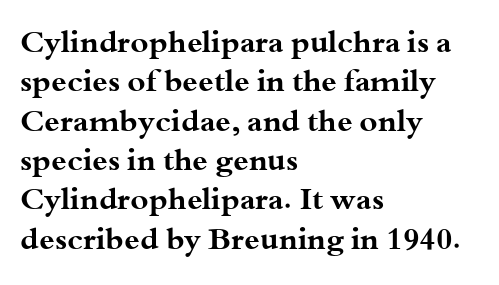
The font's upright variant was chosen for this text. The passage shown is typeset with a serif family. The face used here has the dense, thick strokes of a bold. This sample has the flowing, uneven cadence of proportional lettering.
